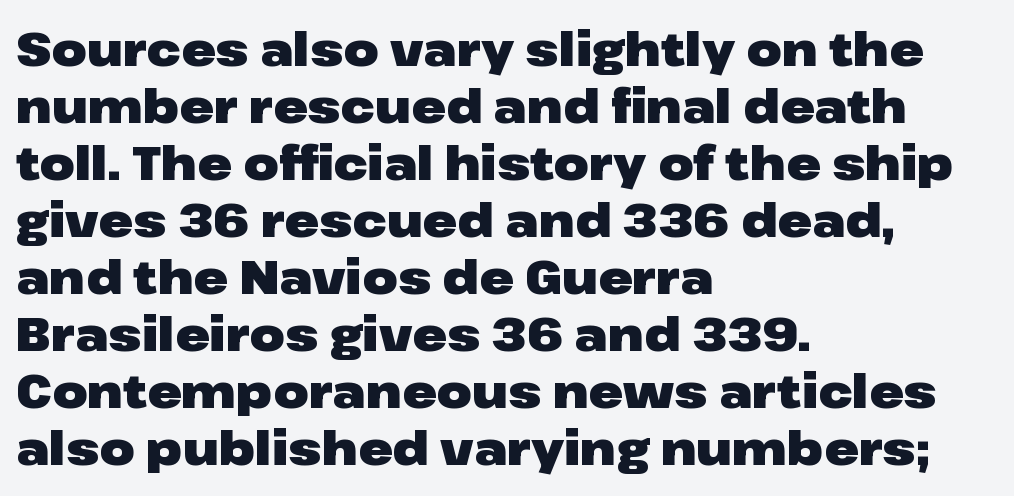
Q: Is the text bold? A: Yes.
Q: Is the text italic (slanted)? A: No, it is upright.
Q: Is the typeface a serif or a sans-serif typeface? A: Sans-serif.
Q: Is the text underlined? A: No.
Q: How is the paragraph aligned? A: Left-aligned.
Q: Is the spacing between letters normal or unusually wide? A: Normal.
Q: Width (condensed, normal, or wide)? A: Wide.
Q: Stroke contrast? A: Low.
Q: x-height? A: Medium.
Q: Monospaced? A: No.
